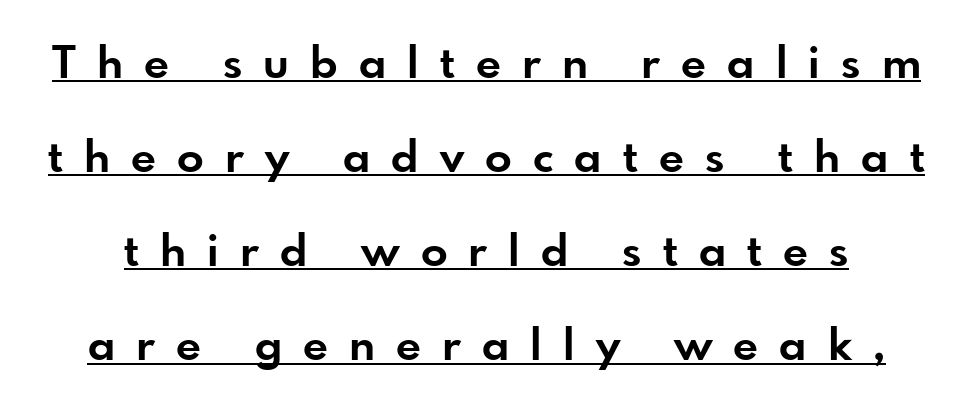
Q: Is the text bold? A: Yes.
Q: Is the text italic (slanted)? A: No, it is upright.
Q: Is the typeface a serif or a sans-serif typeface? A: Sans-serif.
Q: Is the text underlined? A: Yes.
Q: Is the spacing between letters normal or unusually wide? A: Unusually wide.
Q: Is the spacing between lines tight, normal or loose? A: Loose.
Q: Width (condensed, normal, or wide)? A: Normal.
Q: Stroke contrast? A: Low.
Q: x-height? A: Small.
Q: Monospaced? A: No.
